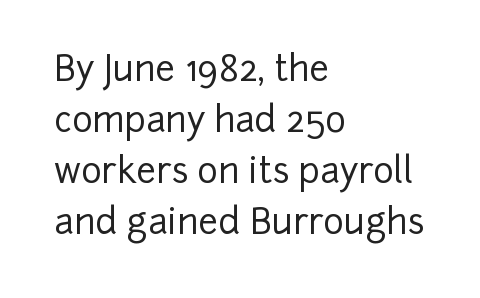
The image shows 35 px sans-serif type, upright; set left-aligned, normal line spacing (1.46x), normal letter spacing, not underlined; low stroke contrast and a medium x-height.
